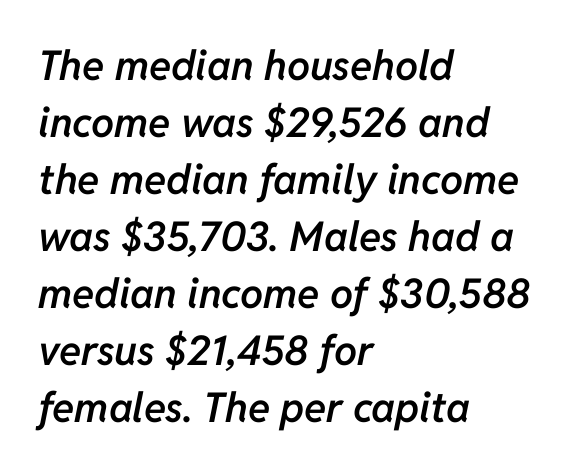
Q: Is the text bold? A: Semi-bold.
Q: Is the text italic (slanted)? A: Yes, it leans right by about 11 degrees.
Q: Is the text underlined? A: No.
Q: How is the paragraph aligned? A: Left-aligned.
Q: Is the spacing between letters normal or unusually wide? A: Normal.
Q: Is the spacing between lines tight, normal or loose? A: Normal.
Q: Width (condensed, normal, or wide)? A: Normal.
Q: Stroke contrast? A: Low.
Q: x-height? A: Medium.
Q: Monospaced? A: No.
